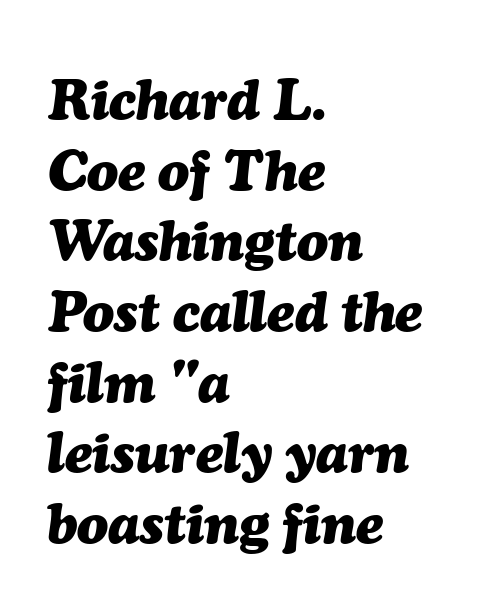
Q: Is the text bold? A: Yes.
Q: Is the text italic (slanted)? A: Yes, it leans right by about 7 degrees.
Q: Is the text underlined? A: No.
Q: How is the paragraph aligned? A: Left-aligned.
Q: Is the spacing between letters normal or unusually wide? A: Normal.
Q: Width (condensed, normal, or wide)? A: Normal.
Q: Stroke contrast? A: Medium.
Q: x-height? A: Medium.
Q: Monospaced? A: No.
